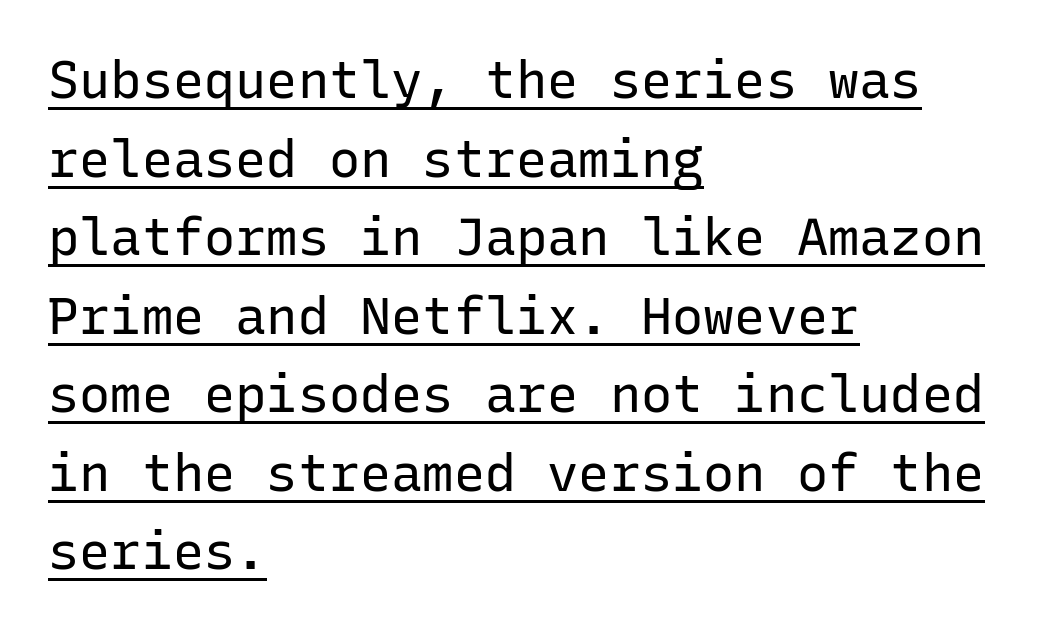
Q: Is the text bold? A: No.
Q: Is the text italic (slanted)? A: No, it is upright.
Q: Is the typeface a serif or a sans-serif typeface? A: Sans-serif.
Q: Is the text underlined? A: Yes.
Q: How is the paragraph aligned? A: Left-aligned.
Q: Is the spacing between letters normal or unusually wide? A: Normal.
Q: Is the spacing between lines tight, normal or loose? A: Normal.
Q: Width (condensed, normal, or wide)? A: Normal.
Q: Stroke contrast? A: Low.
Q: x-height? A: Medium.
Q: Monospaced? A: Yes.
